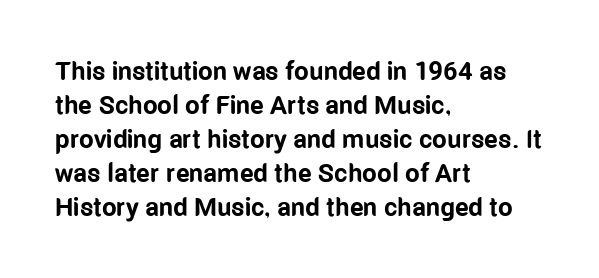
{"italic": "no", "bold": "yes", "underline": "no", "align": "left", "line_spacing": "normal", "line_spacing_ratio": 1.31, "letter_spacing": "normal", "letter_spacing_em": 0.0, "glyph_px": 26}
